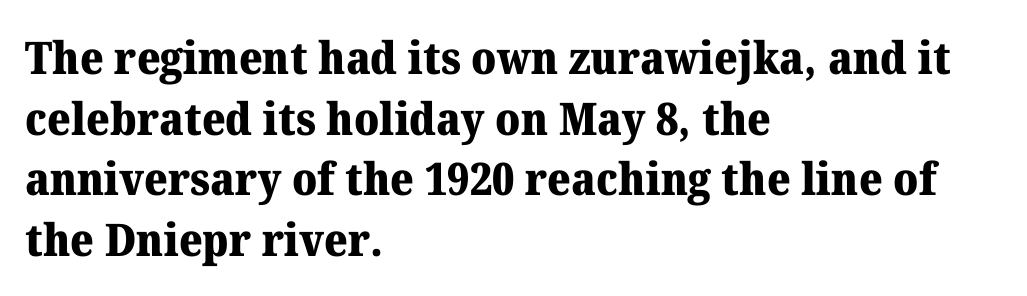
Q: Is the text bold? A: Yes.
Q: Is the text italic (slanted)? A: No, it is upright.
Q: Is the typeface a serif or a sans-serif typeface? A: Serif.
Q: Is the text underlined? A: No.
Q: How is the paragraph aligned? A: Left-aligned.
Q: Is the spacing between letters normal or unusually wide? A: Normal.
Q: Is the spacing between lines tight, normal or loose? A: Normal.
Q: Width (condensed, normal, or wide)? A: Normal.
Q: Stroke contrast? A: Medium.
Q: x-height? A: Medium.
Q: Monospaced? A: No.
